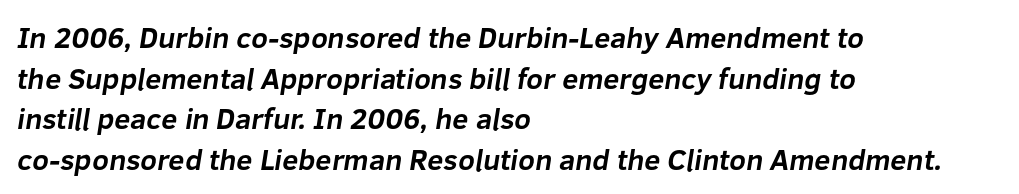
The image shows 29 px bold sans-serif type; set left-aligned, normal line spacing (1.4x), normal letter spacing, not underlined; low stroke contrast and a medium x-height.
